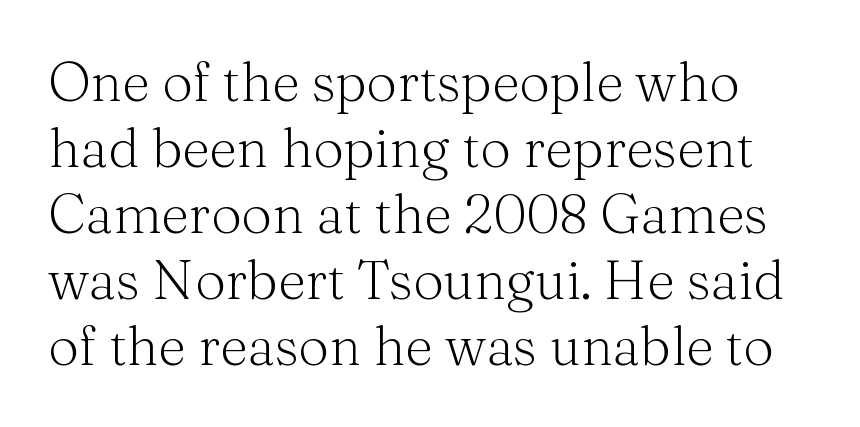
The image shows 54 px light serif type, upright; set line spacing 1.22x, normal letter spacing, not underlined; medium stroke contrast and a medium x-height.
